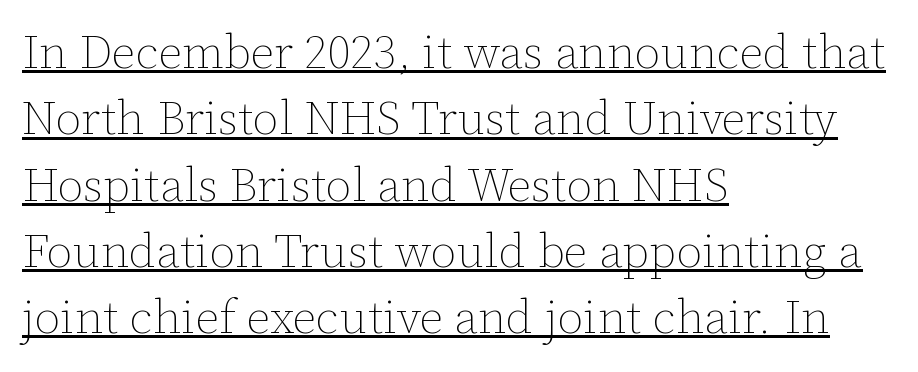
The image shows 47 px thin type, upright; set left-aligned, normal line spacing (1.41x), normal letter spacing, underlined; low stroke contrast and a medium x-height.
